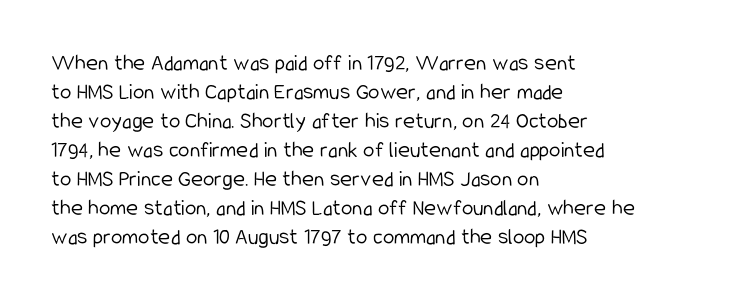
{"italic": "no", "bold": "no", "underline": "no", "align": "left", "line_spacing": "normal", "line_spacing_ratio": 1.26, "letter_spacing": "normal", "letter_spacing_em": 0.0, "glyph_px": 23}
